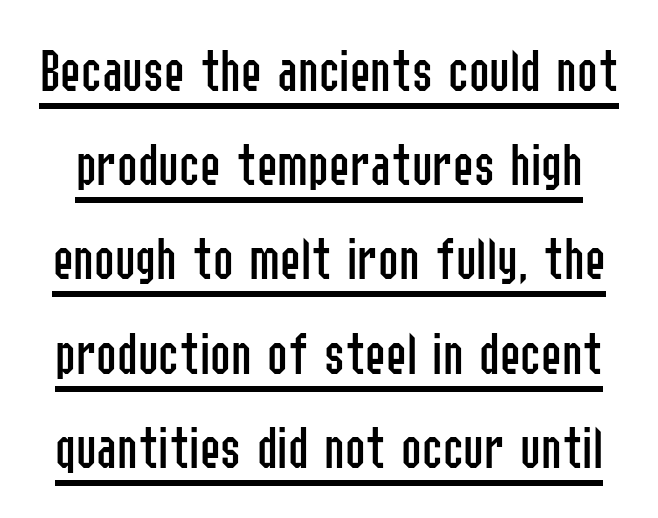
Q: Is the text bold? A: No.
Q: Is the text italic (slanted)? A: No, it is upright.
Q: Is the typeface a serif or a sans-serif typeface? A: Sans-serif.
Q: Is the text underlined? A: Yes.
Q: Is the spacing between letters normal or unusually wide? A: Normal.
Q: Is the spacing between lines tight, normal or loose? A: Normal.
Q: Width (condensed, normal, or wide)? A: Condensed.
Q: Stroke contrast? A: Low.
Q: x-height? A: Medium.
Q: Monospaced? A: No.
